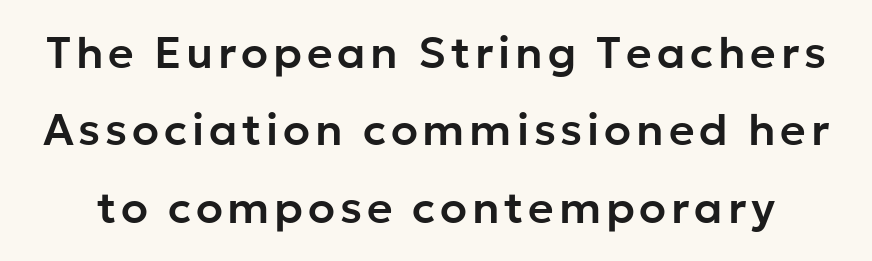
Bare-footed words on every line. Think of a printed novel: that variable character pitch is what you see here. Upright lettering throughout. Nothing sits at the stroke ends, so this counts as sans-serif.
